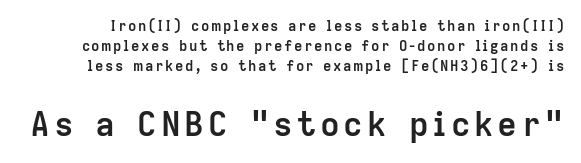
{"serif": "no", "italic": "no", "bold": "yes", "weight": "semibold", "width": "normal", "stroke_contrast": "low", "x_height": "medium", "monospaced": "no", "underline": "no", "line_spacing": "normal", "line_spacing_ratio": 1.44, "larger_block": "second", "size_ratio": 2.36, "glyph_px": 33}
